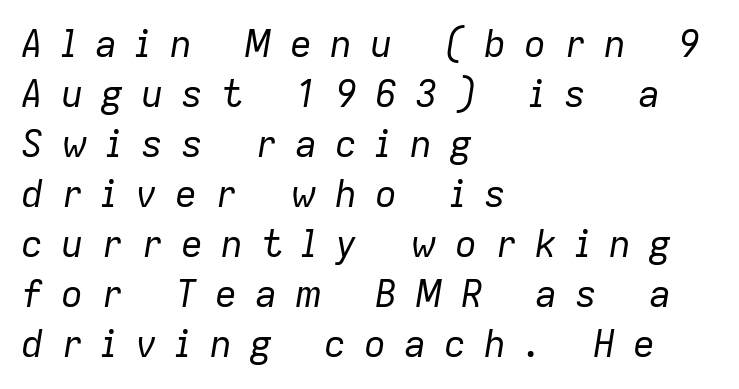
Q: Is the text bold? A: No.
Q: Is the text italic (slanted)? A: Yes, it leans right by about 9 degrees.
Q: Is the text underlined? A: No.
Q: How is the paragraph aligned? A: Left-aligned.
Q: Is the spacing between letters normal or unusually wide? A: Unusually wide.
Q: Is the spacing between lines tight, normal or loose? A: Normal.
Q: Width (condensed, normal, or wide)? A: Normal.
Q: Stroke contrast? A: Low.
Q: x-height? A: Medium.
Q: Monospaced? A: No.
